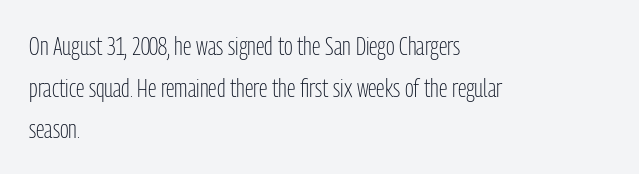
{"italic": "no", "bold": "no", "underline": "no", "align": "left", "line_spacing": "normal", "line_spacing_ratio": 1.6, "letter_spacing": "normal", "letter_spacing_em": 0.0, "glyph_px": 26}
